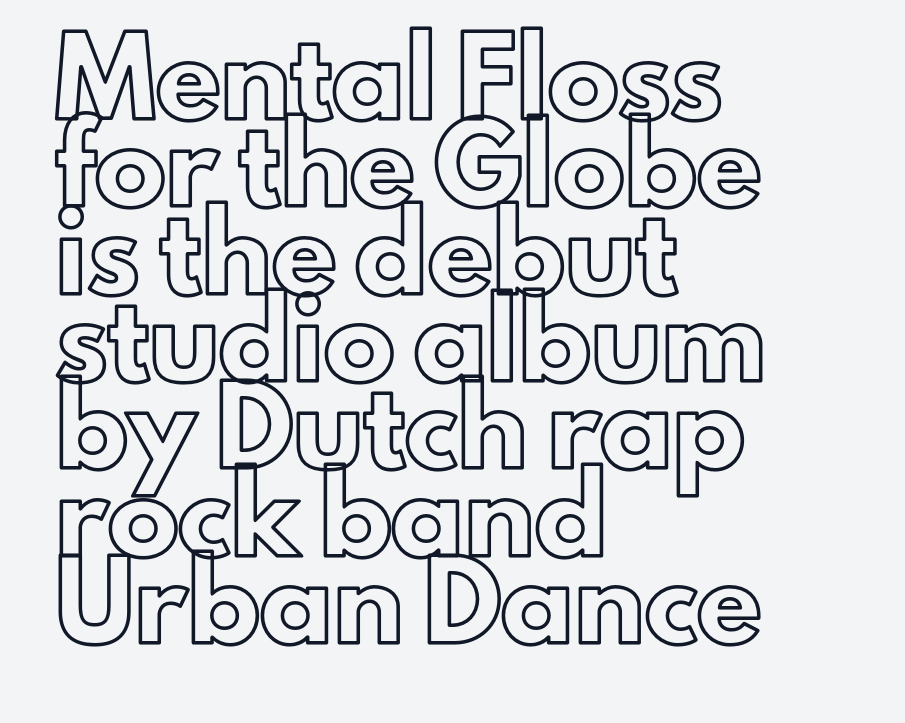
The face used here is proportionally spaced, like ordinary book or web type. Descenders are the only things crossing below the line. The letters stand straight up with perfectly vertical stems. The rendering anchors every line to the left-hand side.
